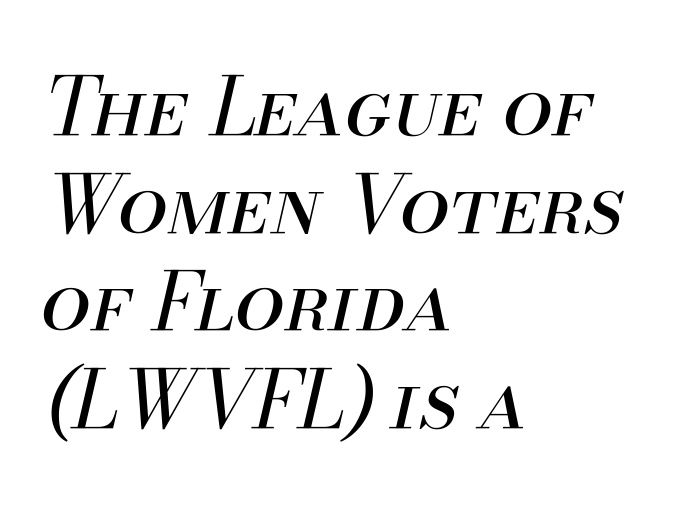
{"italic": "yes", "lean": "right", "slant_degrees": 13, "bold": "no", "weight": "regular", "width": "normal", "stroke_contrast": "medium", "x_height": "small", "monospaced": "no", "underline": "no", "align": "left", "line_spacing_ratio": 1.22, "letter_spacing": "normal", "letter_spacing_em": 0.0, "glyph_px": 80}
